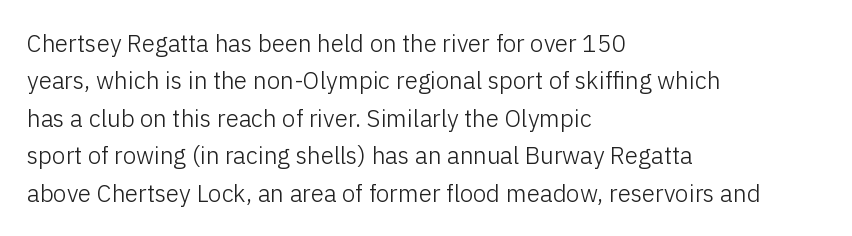
Evenly set lines give the paragraph a standard silhouette. Here the glyphs are tracked normally, forming tight word shapes. Rule under the text: the space is simply empty. Italic? Not at all — the glyphs are vertical. These glyphs show unthickened strokes, regular width or finer.
